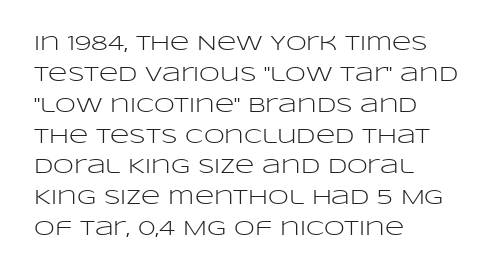
If you drew a line through each stem, it would be perfectly vertical. Leftover space on each line is placed entirely after the last word. The vertical gap from one line to the next is medium. The specimen omits any rule beneath the text block's lines.
